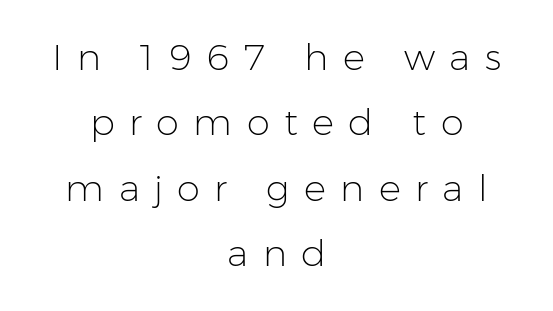
The image shows 37 px light sans-serif type, upright; set centered, line spacing 1.77x, unusually wide letter spacing (+0.39 em), not underlined; low stroke contrast and a medium x-height.
